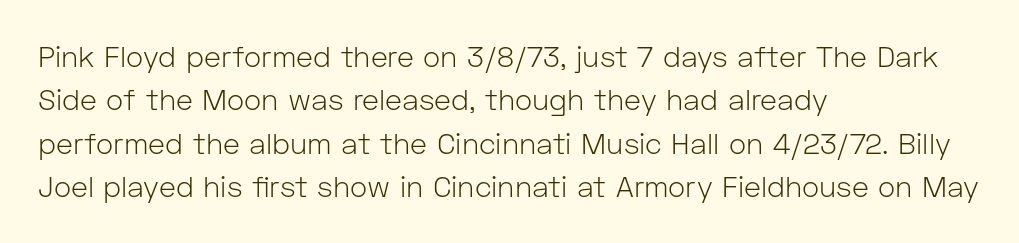
Q: Is the text bold? A: No.
Q: Is the text italic (slanted)? A: No, it is upright.
Q: Is the typeface a serif or a sans-serif typeface? A: Sans-serif.
Q: Is the text underlined? A: No.
Q: How is the paragraph aligned? A: Left-aligned.
Q: Is the spacing between letters normal or unusually wide? A: Normal.
Q: Is the spacing between lines tight, normal or loose? A: Normal.
Q: Width (condensed, normal, or wide)? A: Normal.
Q: Stroke contrast? A: Low.
Q: x-height? A: Medium.
Q: Monospaced? A: No.
